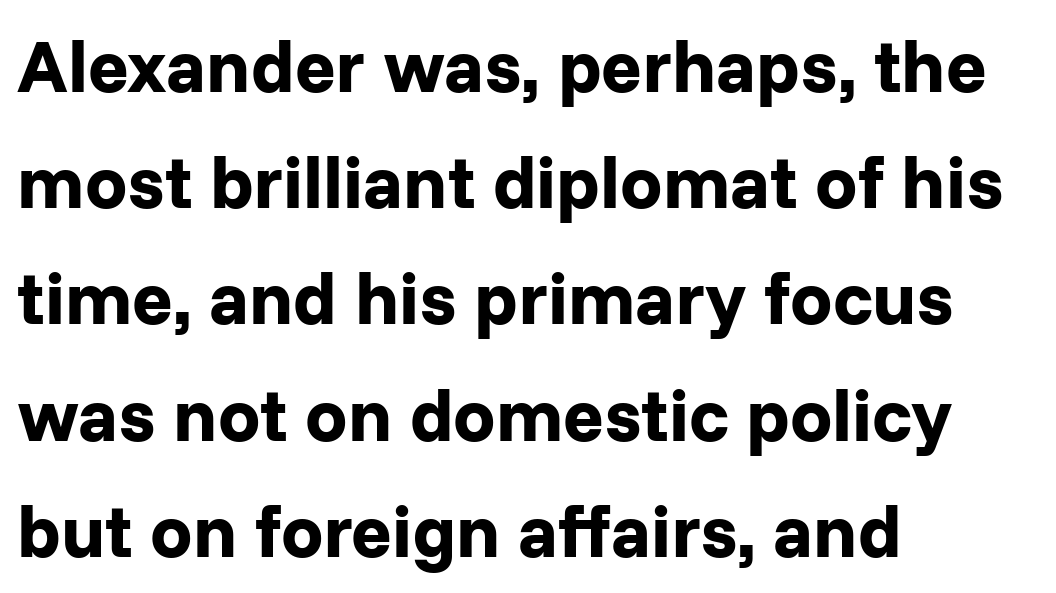
The rendering shows plain stroke endings on the letterforms — a sans-serif design. The compositor pushed each line to the left boundary. The gap between lines stays unmarked. Rendered with straight, roman letterforms. One glance says typical: line gaps are just what's usual.
